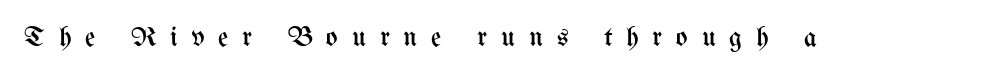
You can tell it's not italic because the verticals are truly vertical. The letters advance in unequal steps, a hallmark of proportional type. Weight class: somewhere from thin through regular. Any mark beneath the type? The region is blank.
